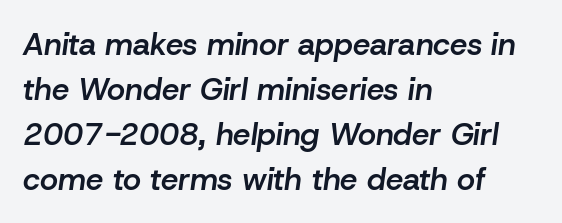
This sample is left-justified, so line endings fall wherever the words run out. This sample has the flowing, uneven cadence of proportional lettering. Nobody touched the tracking dial on this one. Underline: absent. Every letter is mildly thick-stroked: semibold rather than bold. The face used here has a pronounced slope to its letters.
